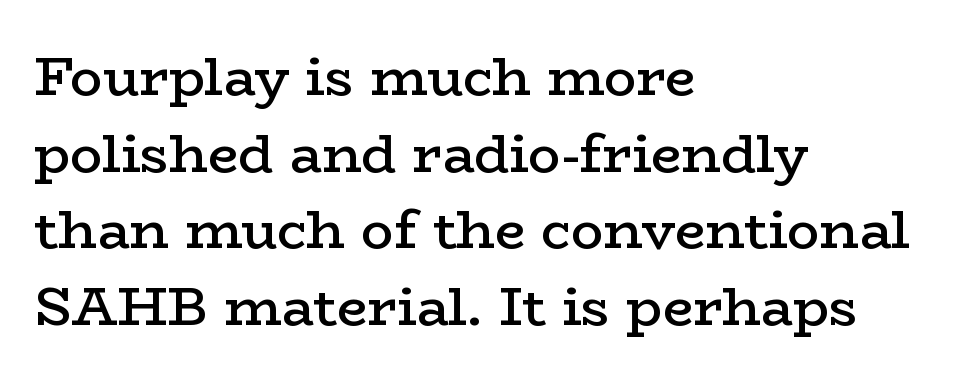
The string is rendered with underlining switched off. This is serif lettering, the kind often seen in printed books. Does the copy run flush right? No — it runs flush left. The letters sit at their default tracking, neither squeezed nor spread. Each glyph is drawn with semibold strokes, heavier than normal yet not fully bold. Looks like regular typesetting: each glyph gets only the width it needs.
